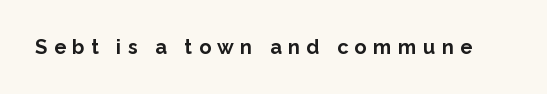
The tracking jumps out immediately: characters are airy and widely separated. No italicization has been applied; the sample stays upright. Does the weight exceed regular? Yes, all the way to bold. The space beneath each line is pristine and unruled.
